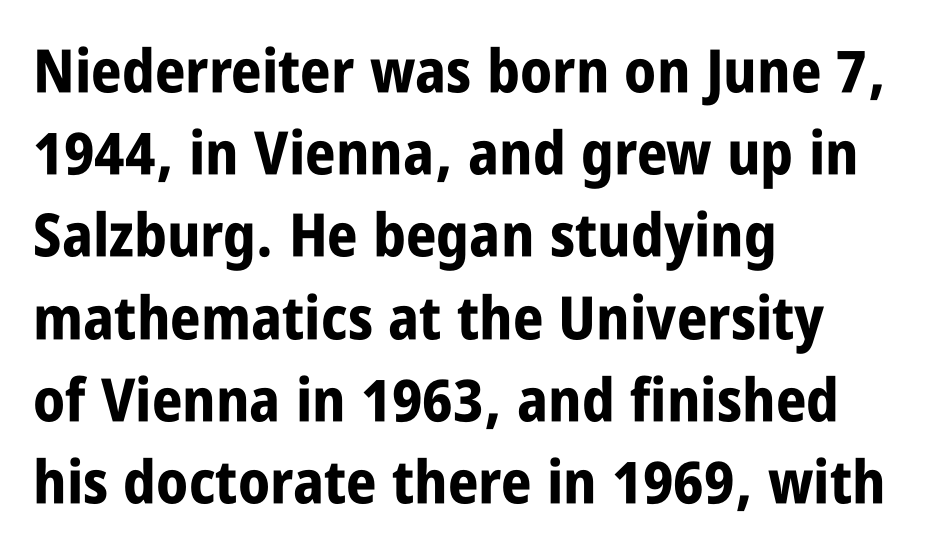
Q: Is the text bold? A: Yes.
Q: Is the text italic (slanted)? A: No, it is upright.
Q: Is the typeface a serif or a sans-serif typeface? A: Sans-serif.
Q: Is the text underlined? A: No.
Q: How is the paragraph aligned? A: Left-aligned.
Q: Is the spacing between letters normal or unusually wide? A: Normal.
Q: Is the spacing between lines tight, normal or loose? A: Normal.
Q: Width (condensed, normal, or wide)? A: Condensed.
Q: Stroke contrast? A: Low.
Q: x-height? A: Large.
Q: Monospaced? A: No.
